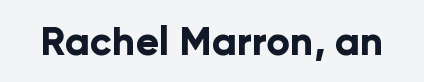
The face used here is rendered with its standard letterfit. Only glyphs here, with clear space below each row. Is this a fixed-width face? No — the glyphs have proportional, varying widths. Ordinary non-slanted type is in use. Thick stems and heavy bowls — unmistakably bold. The type family on display is of the sans-serif kind.
